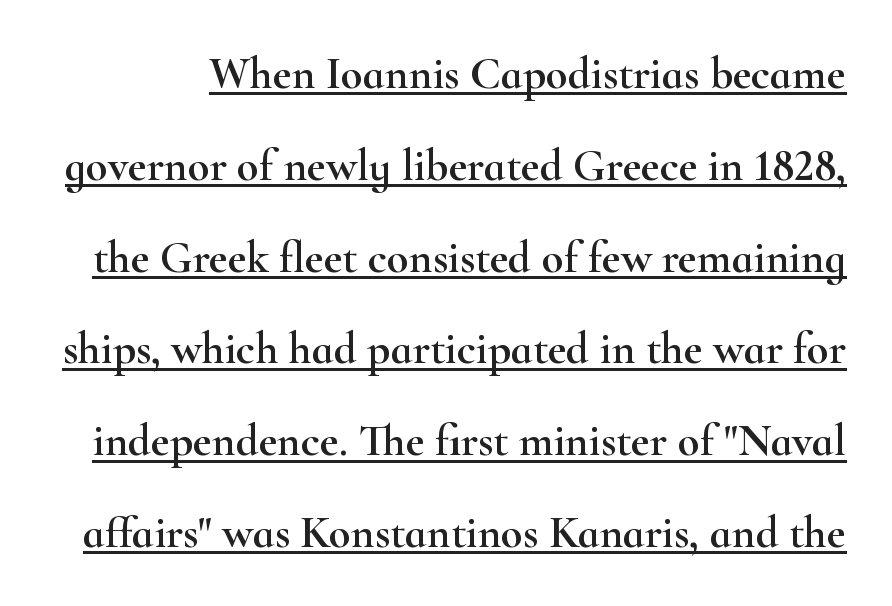
{"serif": "yes", "italic": "no", "width": "wide", "stroke_contrast": "high", "x_height": "small", "monospaced": "no", "underline": "yes", "line_spacing": "loose", "line_spacing_ratio": 2.04, "letter_spacing": "normal", "letter_spacing_em": 0.0, "glyph_px": 45}
